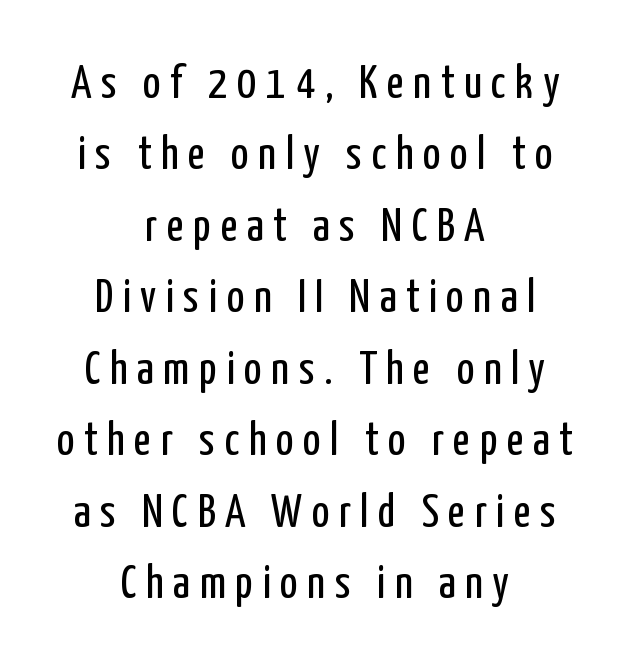
{"serif": "no", "italic": "no", "bold": "no", "weight": "regular", "width": "condensed", "stroke_contrast": "low", "x_height": "medium", "monospaced": "no", "underline": "no", "align": "center", "line_spacing": "normal", "line_spacing_ratio": 1.52, "letter_spacing": "wide", "letter_spacing_em": 0.2, "glyph_px": 47}
